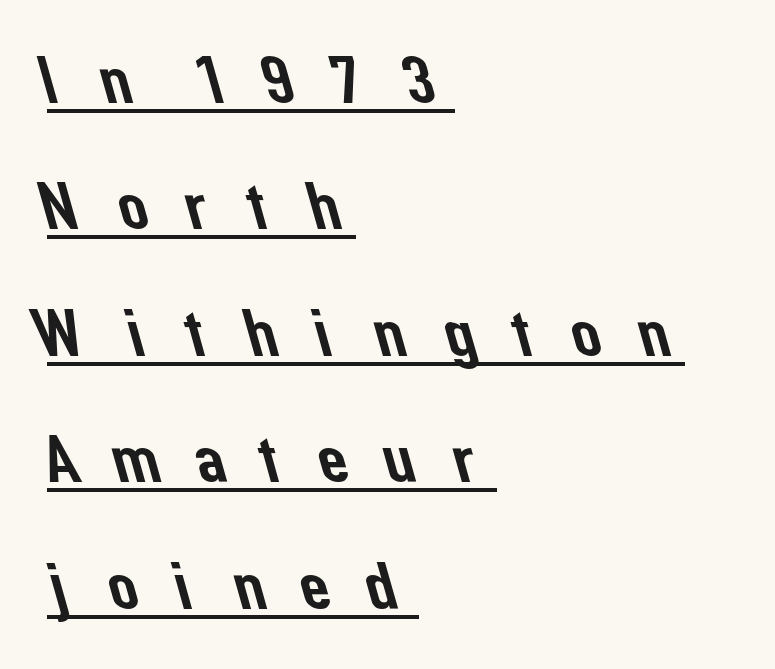
Compared with typical body copy, the letter spacing here is much looser. What decoration does the sample have? An underline. Is this a fixed-width face? No — the glyphs have proportional, varying widths. Casual observation: everything's shoved over to the left. Stroke terminals: plain, sans-serif.
